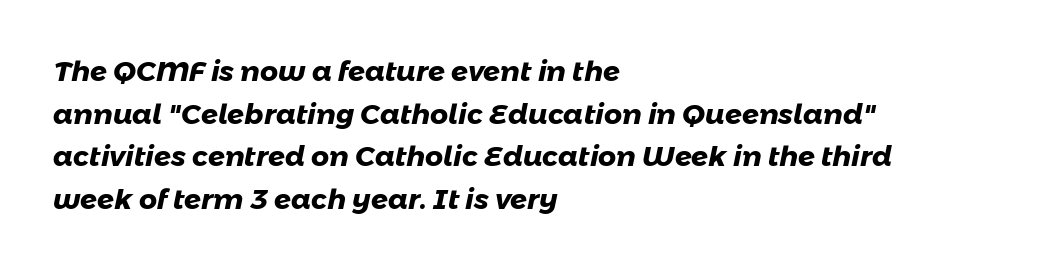
{"serif": "no", "bold": "yes", "weight": "heavy", "width": "normal", "stroke_contrast": "low", "x_height": "medium", "monospaced": "no", "underline": "no", "align": "left", "line_spacing": "normal", "line_spacing_ratio": 1.52, "letter_spacing": "normal", "letter_spacing_em": 0.0, "glyph_px": 28}
